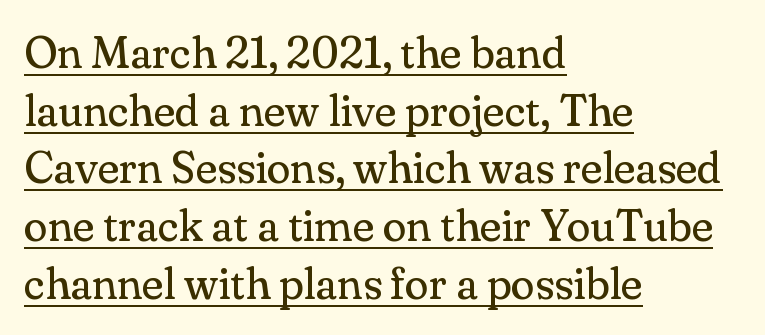
Q: Is the text bold? A: No.
Q: Is the text italic (slanted)? A: No, it is upright.
Q: Is the typeface a serif or a sans-serif typeface? A: Serif.
Q: Is the text underlined? A: Yes.
Q: How is the paragraph aligned? A: Left-aligned.
Q: Is the spacing between letters normal or unusually wide? A: Normal.
Q: Is the spacing between lines tight, normal or loose? A: Normal.
Q: Width (condensed, normal, or wide)? A: Normal.
Q: Stroke contrast? A: Medium.
Q: x-height? A: Small.
Q: Monospaced? A: No.
